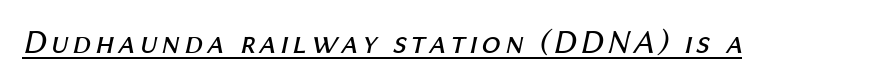
The image shows 34 px regular-weight type, italic (leaning right); set underlined; medium stroke contrast and a medium x-height.
